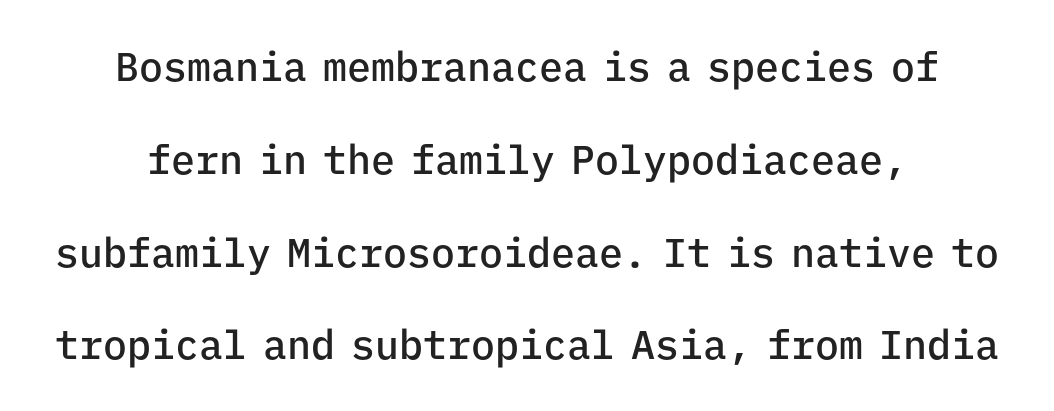
Q: Is the text bold? A: Semi-bold.
Q: Is the text italic (slanted)? A: No, it is upright.
Q: Is the typeface a serif or a sans-serif typeface? A: Sans-serif.
Q: Is the text underlined? A: No.
Q: How is the paragraph aligned? A: Centered.
Q: Is the spacing between letters normal or unusually wide? A: Normal.
Q: Is the spacing between lines tight, normal or loose? A: Loose.
Q: Width (condensed, normal, or wide)? A: Normal.
Q: Stroke contrast? A: Low.
Q: x-height? A: Medium.
Q: Monospaced? A: Yes.
